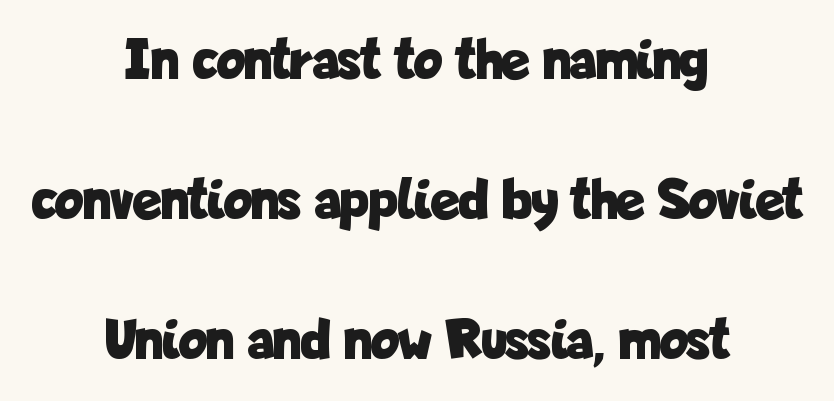
Here the designer chose a conventional face with non-uniform glyph widths. I'd describe the lettering as bold — thick and assertive. Standard letterfit; no display-style spreading of the glyphs. Leading is clearly above the norm, producing a sparse column. The lines are quadded center. Underline: absent.
